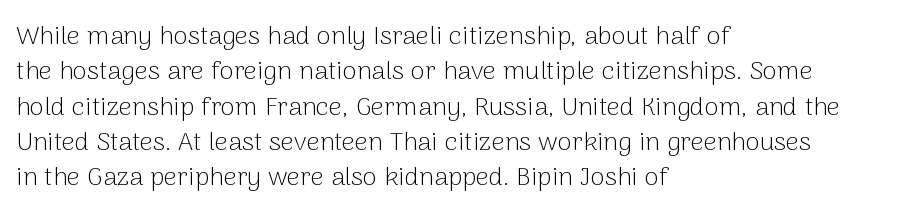
The image shows 26 px text type, upright; set left-aligned, normal line spacing (1.36x), normal letter spacing, not underlined.
